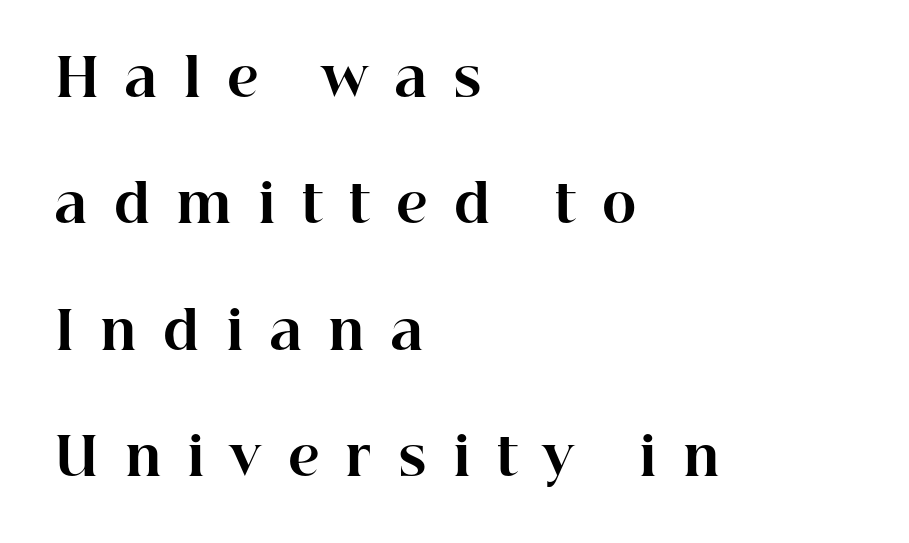
The image shows 52 px bold serif type, upright; set left-aligned, loose line spacing (2.43x), unusually wide letter spacing (+0.5 em), not underlined; high stroke contrast and a medium x-height.
